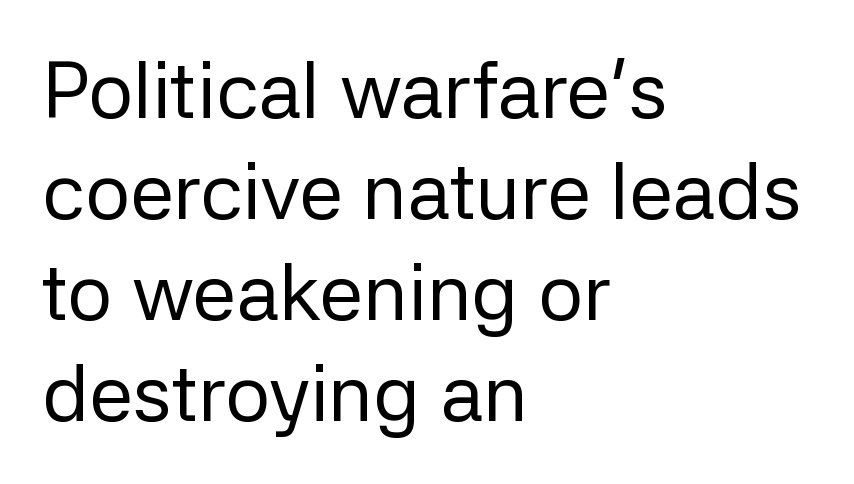
The image shows 79 px regular-weight sans-serif type, upright; set left-aligned, normal line spacing (1.28x), normal letter spacing, not underlined; low stroke contrast and a medium x-height.
